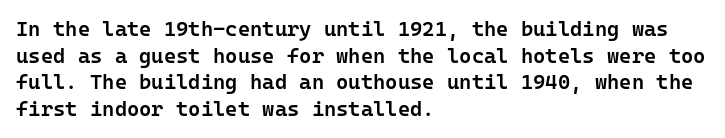
Q: Is the text bold? A: Semi-bold.
Q: Is the text italic (slanted)? A: No, it is upright.
Q: Is the text underlined? A: No.
Q: How is the paragraph aligned? A: Left-aligned.
Q: Is the spacing between letters normal or unusually wide? A: Normal.
Q: Is the spacing between lines tight, normal or loose? A: Normal.
